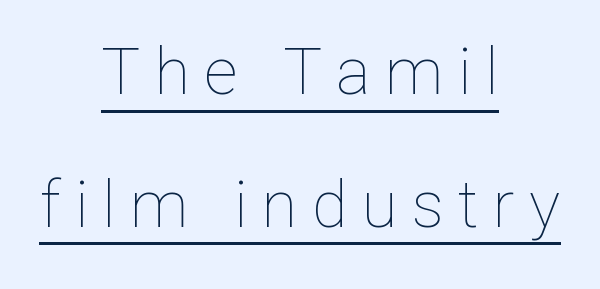
{"italic": "no", "bold": "no", "weight": "thin", "width": "normal", "stroke_contrast": "low", "x_height": "medium", "monospaced": "no", "underline": "yes", "align": "center", "line_spacing": "loose", "line_spacing_ratio": 2.04, "letter_spacing": "wide", "letter_spacing_em": 0.22, "glyph_px": 65}
